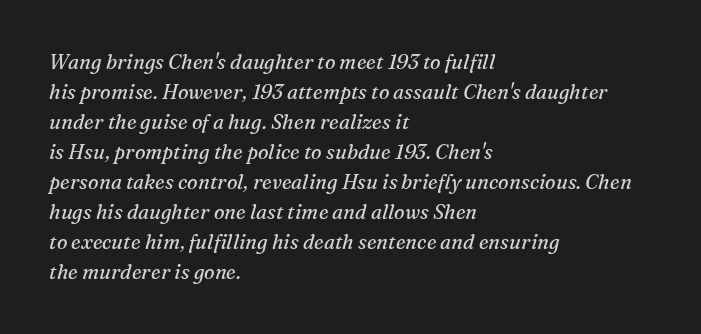
{"italic": "yes", "lean": "right", "slant_degrees": 16, "bold": "no", "underline": "no", "align": "left", "line_spacing": "normal", "line_spacing_ratio": 1.5, "letter_spacing": "normal", "letter_spacing_em": 0.0, "glyph_px": 20}
